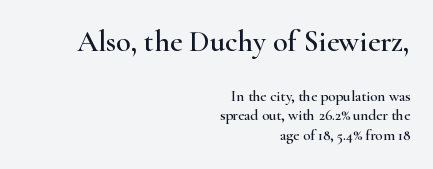
The image shows 30 px wide serif type, upright; set right-aligned, normal line spacing (1.32x), normal letter spacing, not underlined; the first (top) block is 2.0x larger; high stroke contrast and a small x-height.
